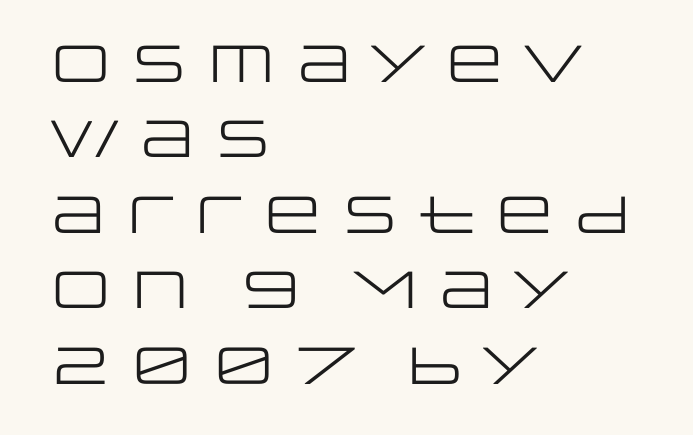
These lines sit exactly where default settings would place them. A typesetter would label this face a sans. This sample is left-justified, so line endings fall wherever the words run out. The type is set solid horizontally, with unmodified tracking. Posture: straight, roman, zero tilt.
